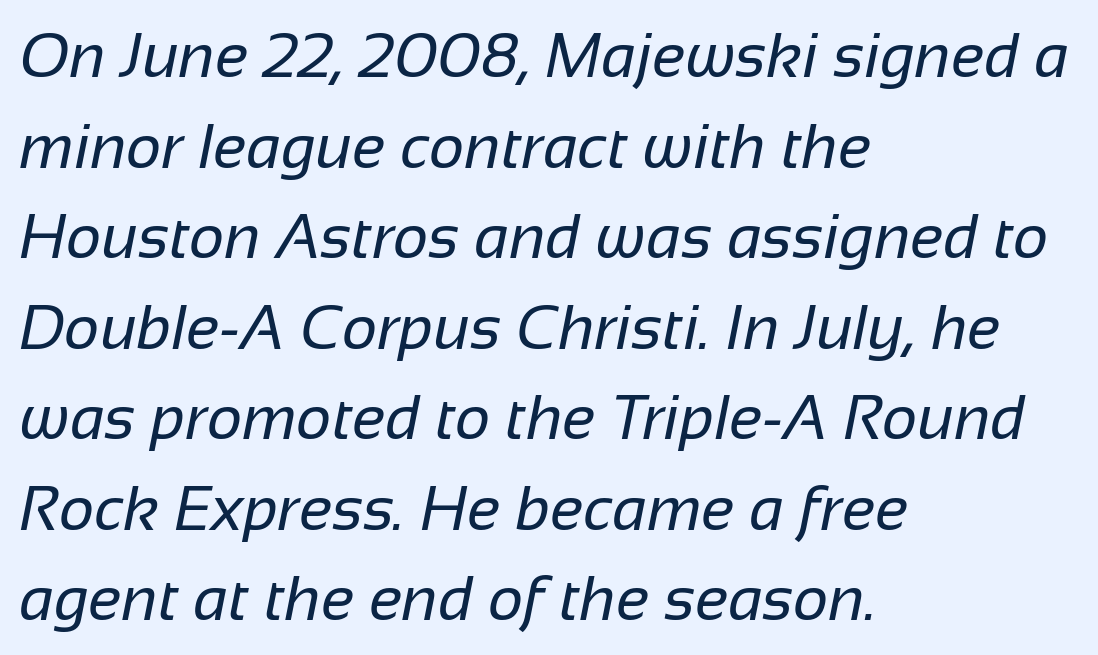
{"serif": "no", "bold": "no", "weight": "regular", "width": "normal", "stroke_contrast": "low", "x_height": "medium", "monospaced": "no", "underline": "no", "align": "left", "line_spacing": "normal", "line_spacing_ratio": 1.46, "letter_spacing": "normal", "letter_spacing_em": 0.0, "glyph_px": 62}
